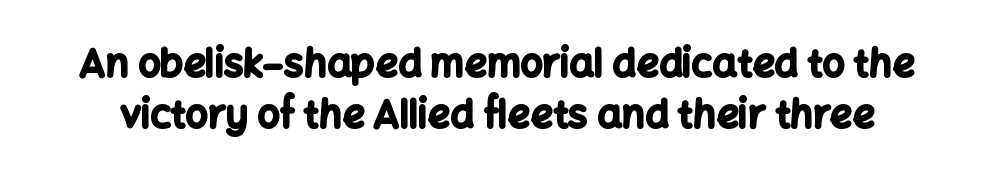
Q: Is the text bold? A: Yes.
Q: Is the text italic (slanted)? A: No, it is upright.
Q: Is the typeface a serif or a sans-serif typeface? A: Sans-serif.
Q: Is the text underlined? A: No.
Q: Is the spacing between letters normal or unusually wide? A: Normal.
Q: Is the spacing between lines tight, normal or loose? A: Normal.
Q: Width (condensed, normal, or wide)? A: Normal.
Q: Stroke contrast? A: Low.
Q: x-height? A: Medium.
Q: Monospaced? A: No.
